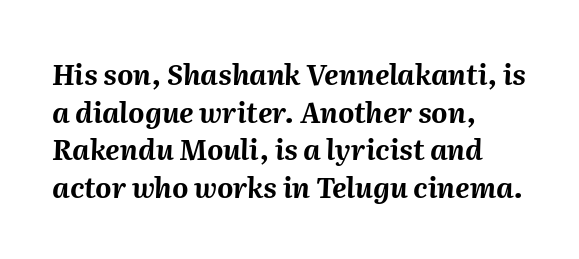
Spacing between characters is what you'd get straight out of the box. In CSS terms this would be text-align: left. Clear beneath every line of the passage. The rendering uses natural spacing where letterforms have individual widths.
